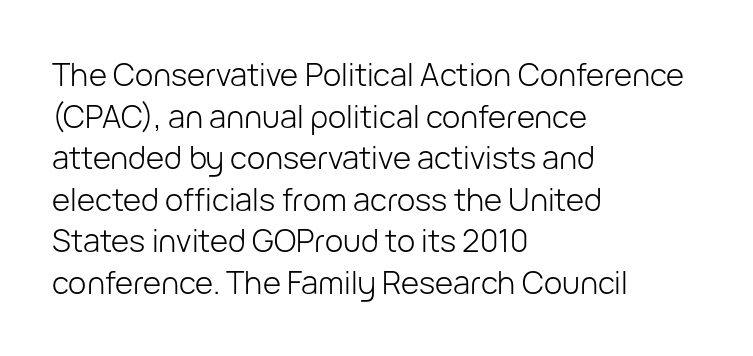
The type is set solid horizontally, with unmodified tracking. Weight: regular or lighter. A student would call this left alignment; a typographer would say flush left, rag right. Observe the absence of serifs on each vertical stroke in this sample. Ordinary non-slanted type is in use. The letters advance in unequal steps, a hallmark of proportional type.
